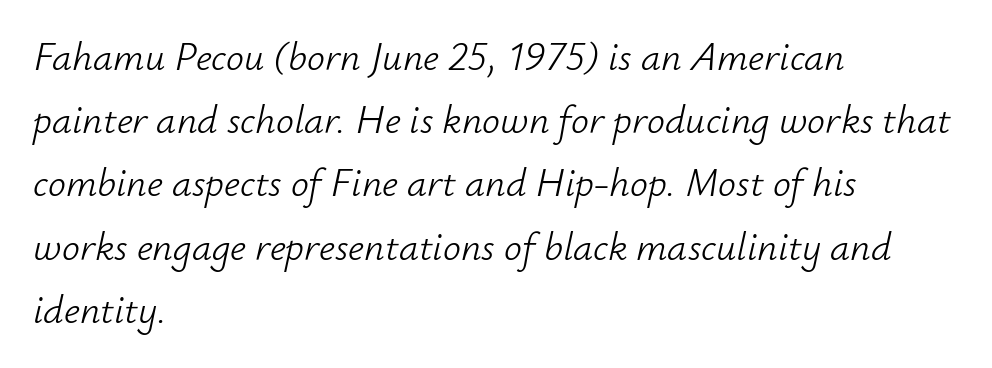
Q: Is the text bold? A: No.
Q: Is the text italic (slanted)? A: Yes, it leans right by about 12 degrees.
Q: Is the text underlined? A: No.
Q: How is the paragraph aligned? A: Left-aligned.
Q: Is the spacing between letters normal or unusually wide? A: Normal.
Q: Is the spacing between lines tight, normal or loose? A: Normal.
Q: Width (condensed, normal, or wide)? A: Normal.
Q: Stroke contrast? A: Low.
Q: x-height? A: Small.
Q: Monospaced? A: No.
